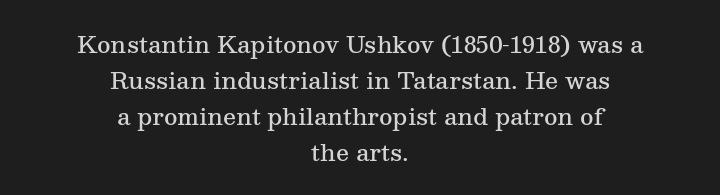
{"italic": "no", "bold": "semi", "underline": "no", "align": "center", "line_spacing": "normal", "line_spacing_ratio": 1.56, "letter_spacing": "normal", "letter_spacing_em": 0.0, "glyph_px": 23}
